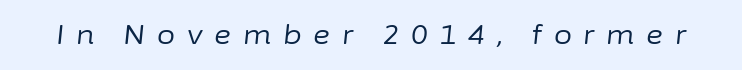
The image shows 26 px text type, italic (leaning right); set unusually wide letter spacing (+0.45 em), not underlined.
